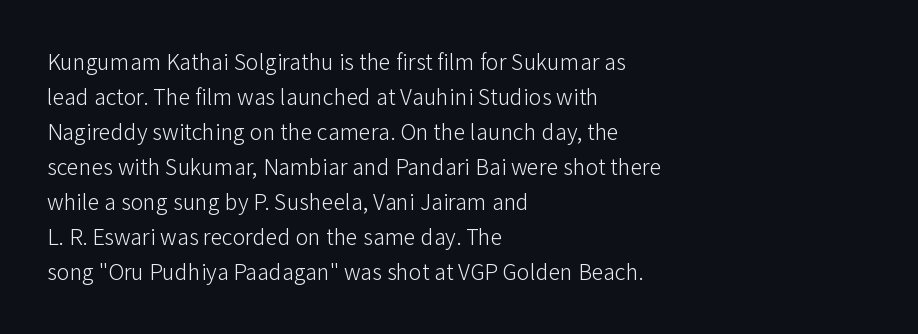
{"italic": "no", "bold": "no", "underline": "no", "align": "left", "line_spacing": "normal", "line_spacing_ratio": 1.46, "letter_spacing": "normal", "letter_spacing_em": 0.0, "glyph_px": 24}
